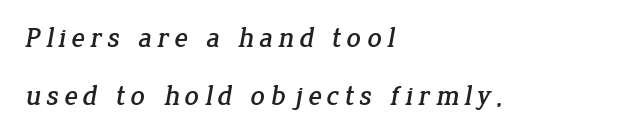
The image shows 28 px serif type; set left-aligned, loose line spacing (2.06x), not underlined; low stroke contrast and a medium x-height.
